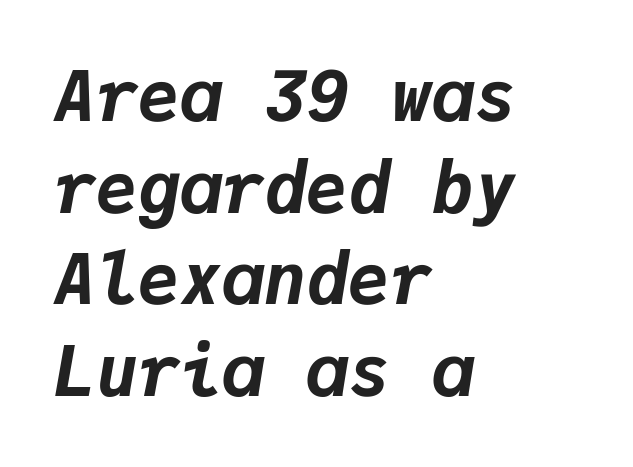
{"italic": "yes", "lean": "right", "slant_degrees": 9, "bold": "yes", "weight": "bold", "width": "normal", "stroke_contrast": "low", "x_height": "medium", "monospaced": "yes", "underline": "no", "align": "left", "line_spacing": "normal", "line_spacing_ratio": 1.31, "letter_spacing": "normal", "letter_spacing_em": 0.0, "glyph_px": 70}
